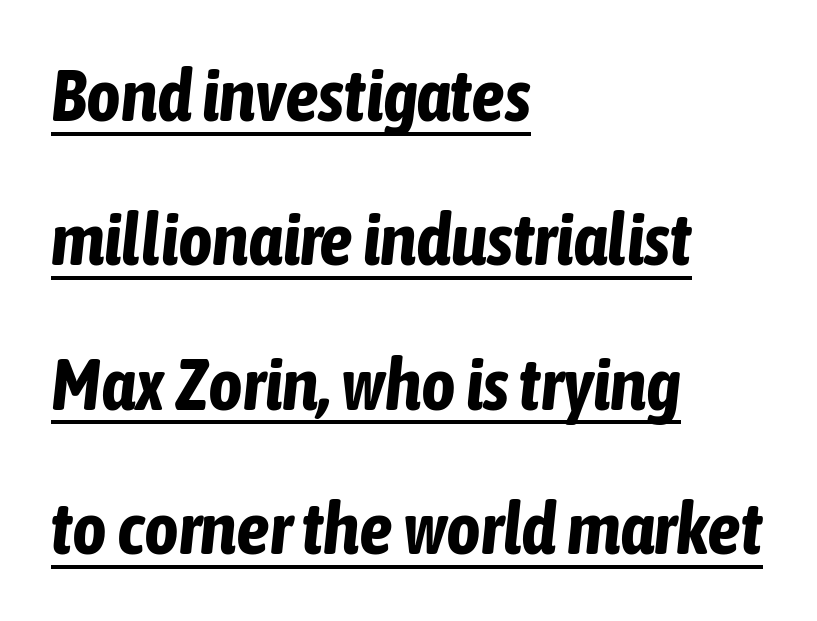
The image shows 74 px bold, condensed type, italic (leaning right); set left-aligned, loose line spacing (1.95x), normal letter spacing, underlined; low stroke contrast and a medium x-height.
